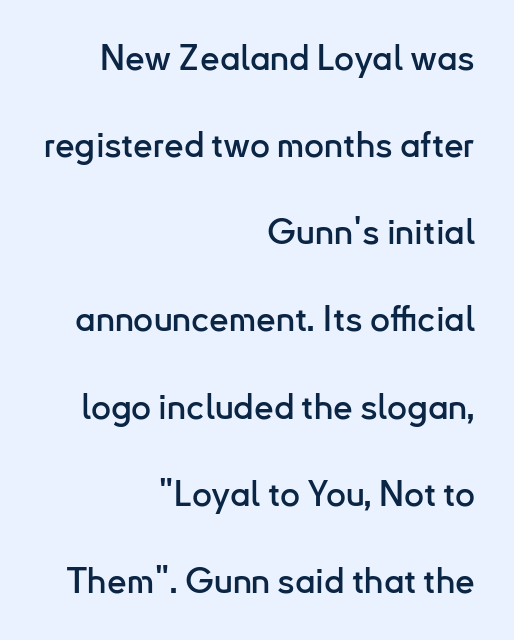
Q: Is the text italic (slanted)? A: No, it is upright.
Q: Is the typeface a serif or a sans-serif typeface? A: Sans-serif.
Q: Is the text underlined? A: No.
Q: How is the paragraph aligned? A: Right-aligned.
Q: Is the spacing between letters normal or unusually wide? A: Normal.
Q: Is the spacing between lines tight, normal or loose? A: Loose.
Q: Width (condensed, normal, or wide)? A: Normal.
Q: Stroke contrast? A: Low.
Q: x-height? A: Small.
Q: Monospaced? A: No.
